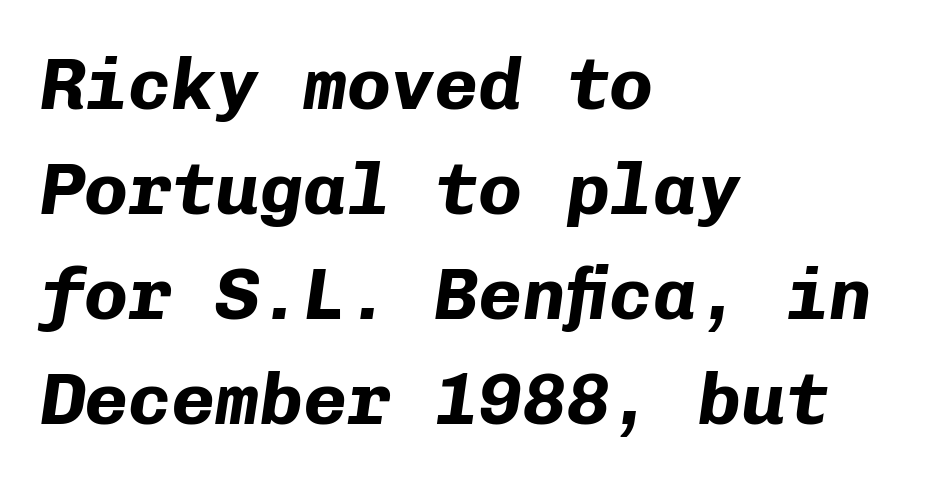
Q: Is the text bold? A: Yes.
Q: Is the text italic (slanted)? A: Yes, it leans right by about 8 degrees.
Q: Is the text underlined? A: No.
Q: How is the paragraph aligned? A: Left-aligned.
Q: Is the spacing between letters normal or unusually wide? A: Normal.
Q: Is the spacing between lines tight, normal or loose? A: Normal.
Q: Width (condensed, normal, or wide)? A: Normal.
Q: Stroke contrast? A: Low.
Q: x-height? A: Medium.
Q: Monospaced? A: Yes.
